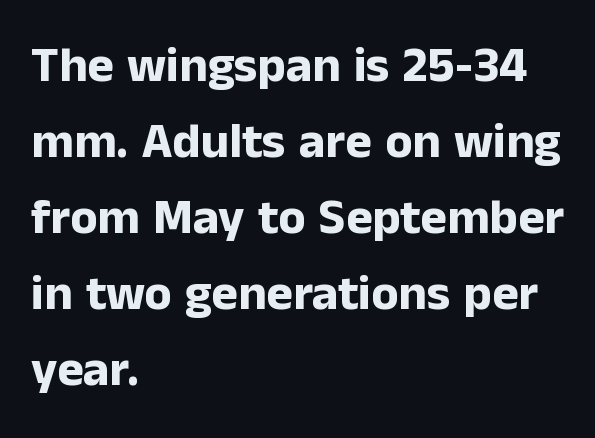
The letterforms sit shoulder to shoulder at normal distance. Underline: absent. The paragraph has a hard left edge and a soft right edge. Rows of type keep a routine distance in the vertical direction. Character widths vary here, with narrow letters taking less room than wide ones.
